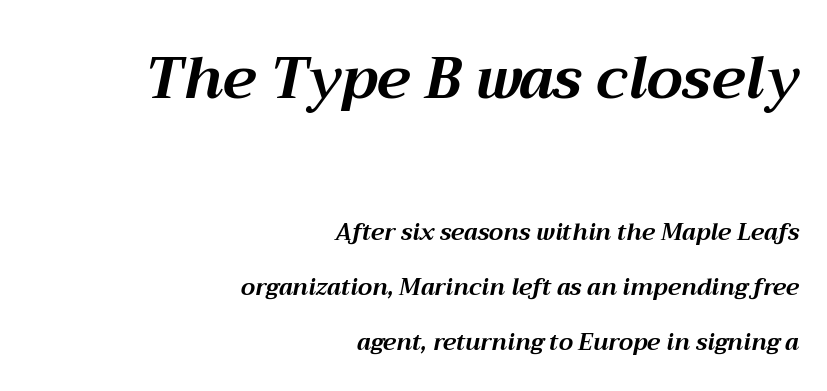
Q: Is the text bold? A: Yes.
Q: Is the text italic (slanted)? A: Yes, it leans right by about 12 degrees.
Q: Is the text underlined? A: No.
Q: How is the paragraph aligned? A: Right-aligned.
Q: Is the spacing between letters normal or unusually wide? A: Normal.
Q: Is the spacing between lines tight, normal or loose? A: Loose.
Q: Which block of text is set in a larger size, the first (top) or the second (bottom)? A: The first (top) one.
Q: Width (condensed, normal, or wide)? A: Normal.
Q: Stroke contrast? A: Medium.
Q: x-height? A: Medium.
Q: Monospaced? A: No.
